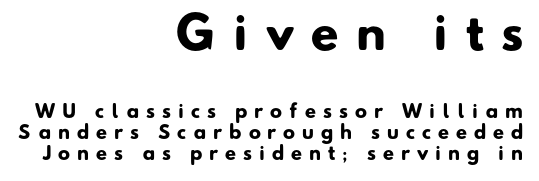
{"serif": "no", "bold": "yes", "weight": "heavy", "width": "normal", "stroke_contrast": "low", "x_height": "small", "monospaced": "no", "underline": "no", "align": "right", "line_spacing_ratio": 1.16, "letter_spacing": "wide", "letter_spacing_em": 0.39, "larger_block": "first", "size_ratio": 2.5, "glyph_px": 45}
